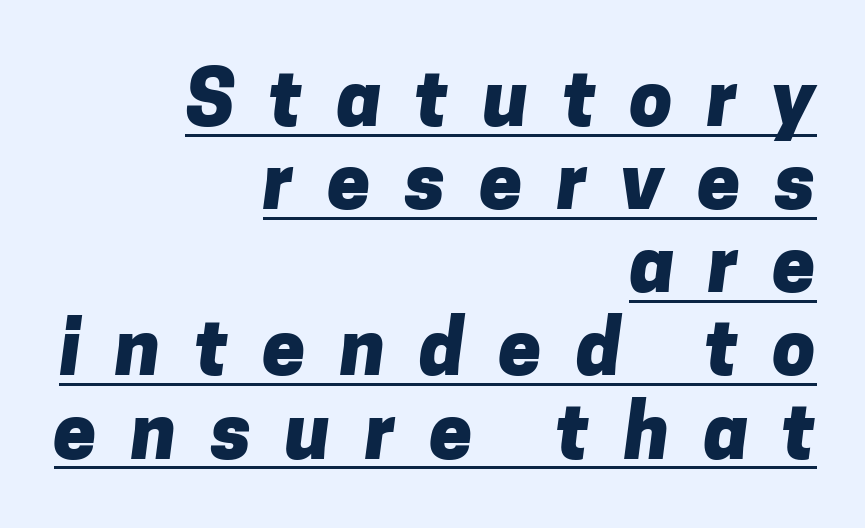
{"serif": "no", "bold": "yes", "weight": "heavy", "width": "normal", "stroke_contrast": "low", "x_height": "medium", "monospaced": "no", "underline": "yes", "align": "right", "line_spacing": "tight", "line_spacing_ratio": 1.08, "letter_spacing": "wide", "letter_spacing_em": 0.44, "glyph_px": 77}
